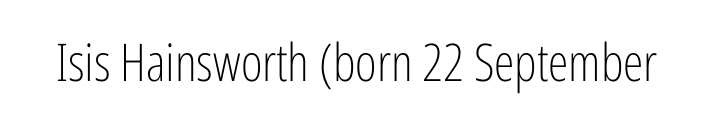
{"serif": "no", "italic": "no", "bold": "no", "weight": "light", "width": "condensed", "stroke_contrast": "low", "x_height": "medium", "monospaced": "no", "underline": "no", "letter_spacing": "normal", "letter_spacing_em": 0.0, "glyph_px": 52}
